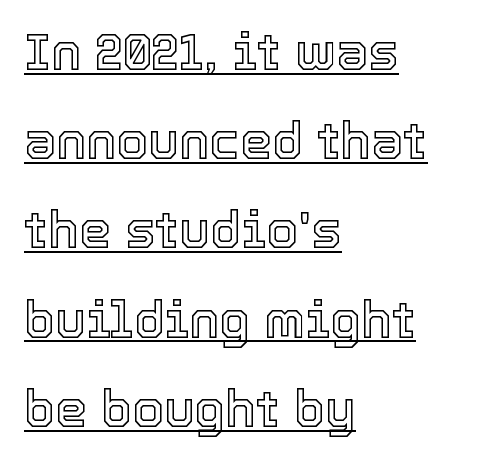
{"italic": "no", "width": "normal", "x_height": "medium", "monospaced": "no", "underline": "yes", "align": "left", "line_spacing_ratio": 1.75, "letter_spacing": "normal", "letter_spacing_em": 0.0, "glyph_px": 51}
